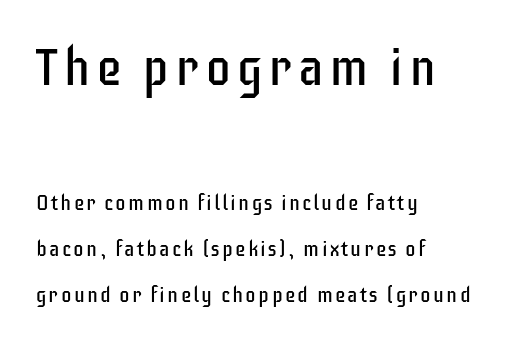
Q: Is the text bold? A: No.
Q: Is the text italic (slanted)? A: No, it is upright.
Q: Is the typeface a serif or a sans-serif typeface? A: Sans-serif.
Q: Is the text underlined? A: No.
Q: How is the paragraph aligned? A: Left-aligned.
Q: Is the spacing between lines tight, normal or loose? A: Loose.
Q: Which block of text is set in a larger size, the first (top) or the second (bottom)? A: The first (top) one.
Q: Width (condensed, normal, or wide)? A: Condensed.
Q: Stroke contrast? A: Low.
Q: x-height? A: Large.
Q: Monospaced? A: No.
